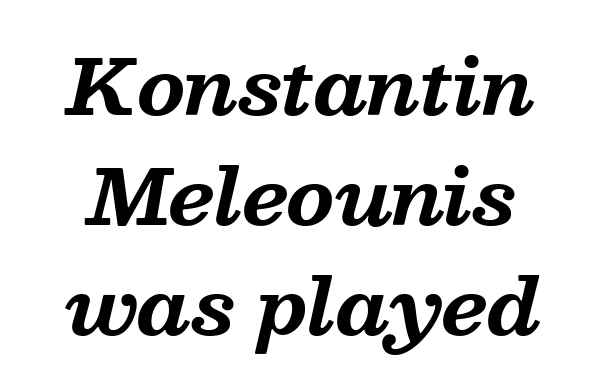
{"serif": "yes", "italic": "yes", "lean": "right", "slant_degrees": 13, "bold": "yes", "weight": "bold", "width": "normal", "stroke_contrast": "medium", "x_height": "medium", "monospaced": "no", "underline": "no", "align": "center", "line_spacing": "normal", "line_spacing_ratio": 1.43, "letter_spacing": "normal", "letter_spacing_em": 0.0, "glyph_px": 77}
